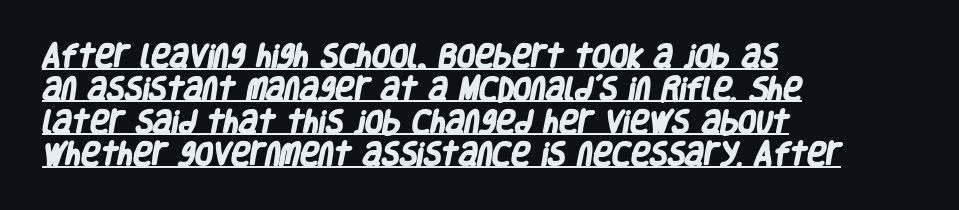
Looks like someone drew a line under every word here. Every row of glyphs begins at an identical x-position on the left. This is heavy type, rendered in bold. The line-height multiplier appears to be the usual default.
